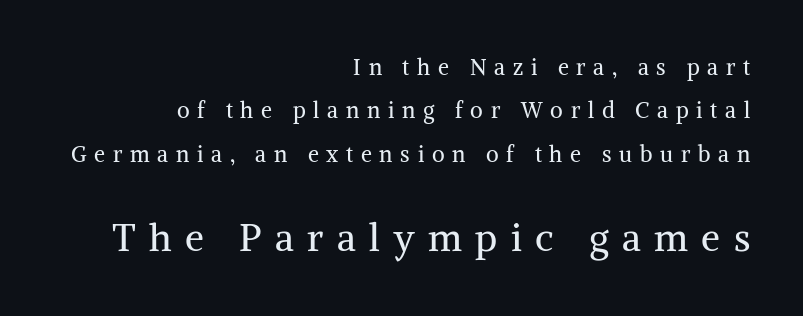
{"serif": "yes", "italic": "no", "bold": "no", "weight": "regular", "width": "normal", "stroke_contrast": "medium", "x_height": "medium", "monospaced": "no", "underline": "no", "align": "right", "line_spacing": "loose", "line_spacing_ratio": 1.97, "letter_spacing": "wide", "letter_spacing_em": 0.35, "larger_block": "second", "size_ratio": 1.73, "glyph_px": 38}
